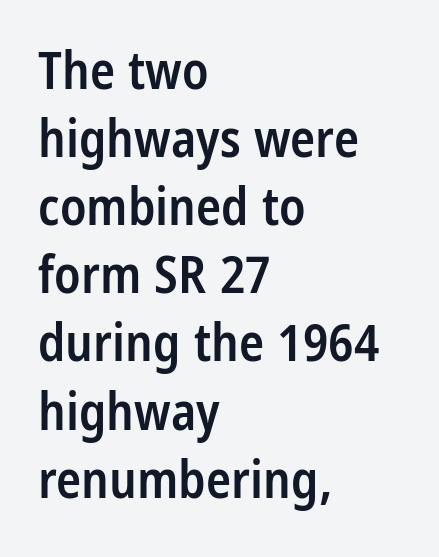
Slightly chunky letters — semibold, I'd say, not full bold. The glyphs are unaccompanied by any horizontal stroke below them. The letters advance in unequal steps, a hallmark of proportional type. Compared with typical body copy, the letter spacing here is the same.
